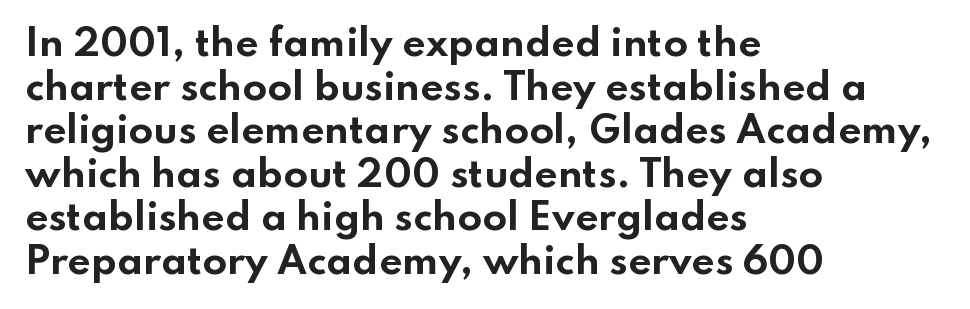
The image shows 36 px bold, wide sans-serif type, upright; set left-aligned, line spacing 1.21x, normal letter spacing, not underlined; low stroke contrast and a small x-height.
